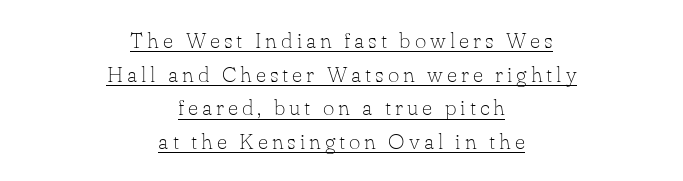
The image shows 22 px text type, upright; set centered, normal line spacing (1.53x), underlined.
